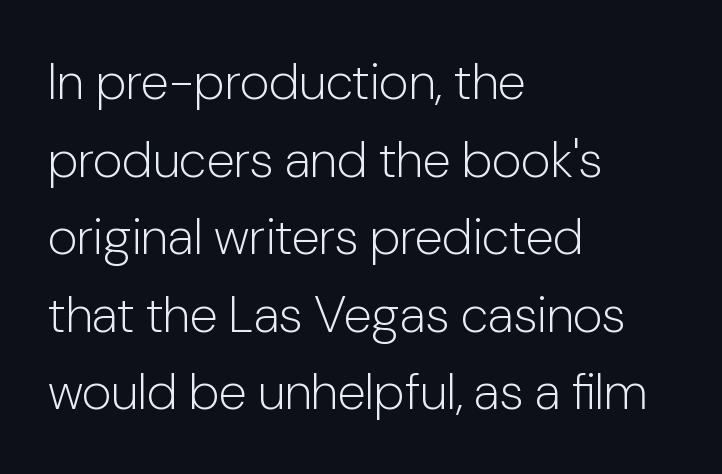
{"serif": "no", "italic": "no", "bold": "no", "weight": "light", "width": "normal", "stroke_contrast": "low", "x_height": "medium", "monospaced": "no", "underline": "no", "align": "left", "line_spacing": "normal", "line_spacing_ratio": 1.52, "letter_spacing": "normal", "letter_spacing_em": 0.0, "glyph_px": 51}
